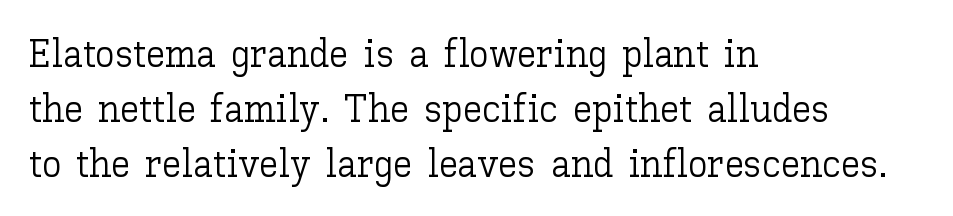
Q: Is the text bold? A: No.
Q: Is the text italic (slanted)? A: No, it is upright.
Q: Is the text underlined? A: No.
Q: How is the paragraph aligned? A: Left-aligned.
Q: Is the spacing between letters normal or unusually wide? A: Normal.
Q: Is the spacing between lines tight, normal or loose? A: Normal.
Q: Width (condensed, normal, or wide)? A: Normal.
Q: Stroke contrast? A: Low.
Q: x-height? A: Medium.
Q: Monospaced? A: No.
